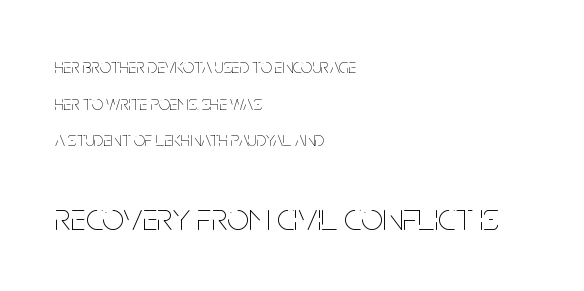
The image shows 39 px thin, condensed type, upright; set left-aligned, line spacing 1.83x, normal letter spacing, not underlined; the second (bottom) block is 1.95x larger; low stroke contrast and a large x-height.
